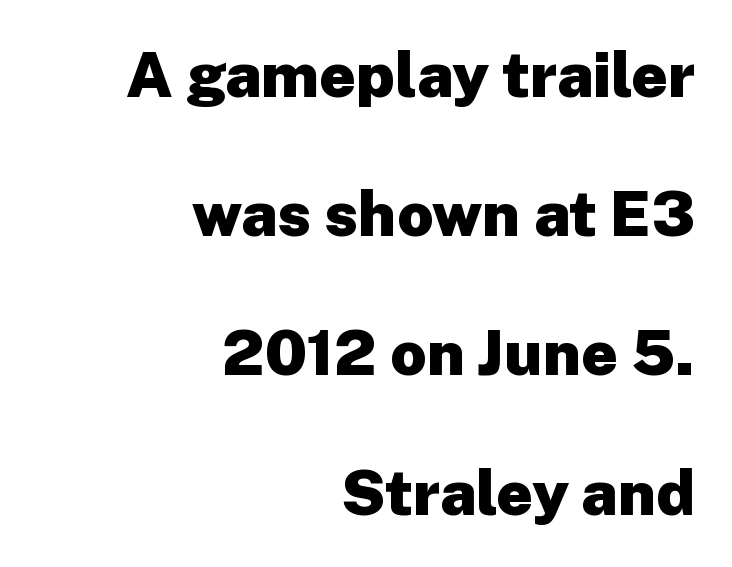
Only glyphs here, with clear space below each row. A dark, heavy texture on the line: the type is bold. The type sits square on the baseline with zero lean. These lines are composed in type without serifs. Each line ends at the same right margin while the left side varies.
